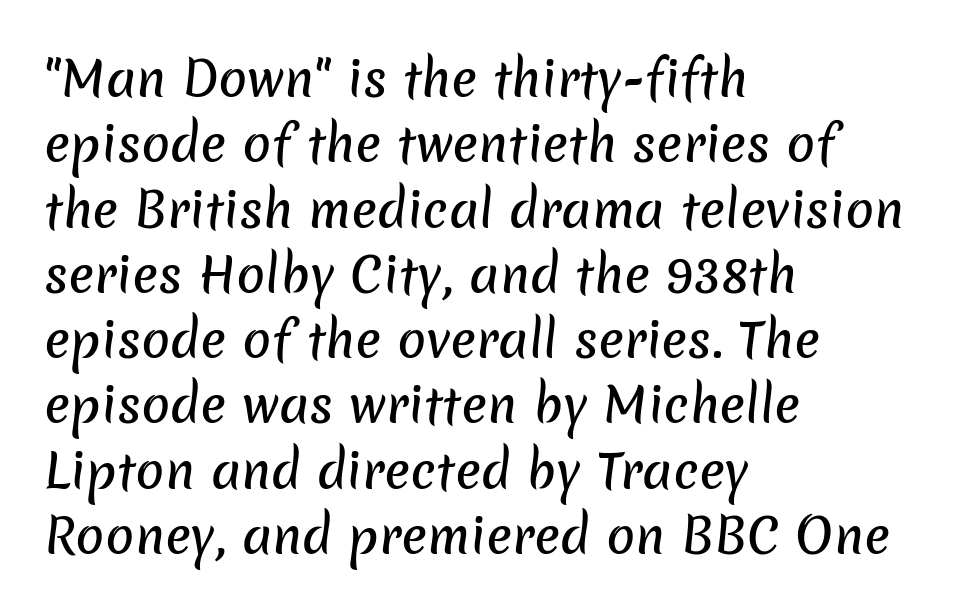
{"serif": "no", "width": "normal", "stroke_contrast": "low", "x_height": "medium", "monospaced": "no", "underline": "no", "align": "left", "line_spacing": "normal", "line_spacing_ratio": 1.36, "letter_spacing": "normal", "letter_spacing_em": 0.0, "glyph_px": 48}
